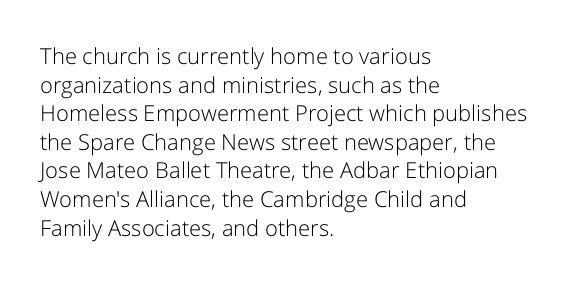
{"italic": "no", "bold": "no", "underline": "no", "align": "left", "line_spacing": "normal", "line_spacing_ratio": 1.3, "letter_spacing": "normal", "letter_spacing_em": 0.0, "glyph_px": 22}
